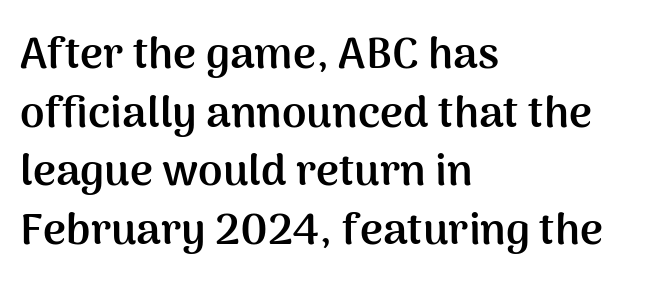
The image shows 44 px semibold sans-serif type, upright; set left-aligned, normal line spacing (1.33x), normal letter spacing, not underlined; medium stroke contrast and a medium x-height.
